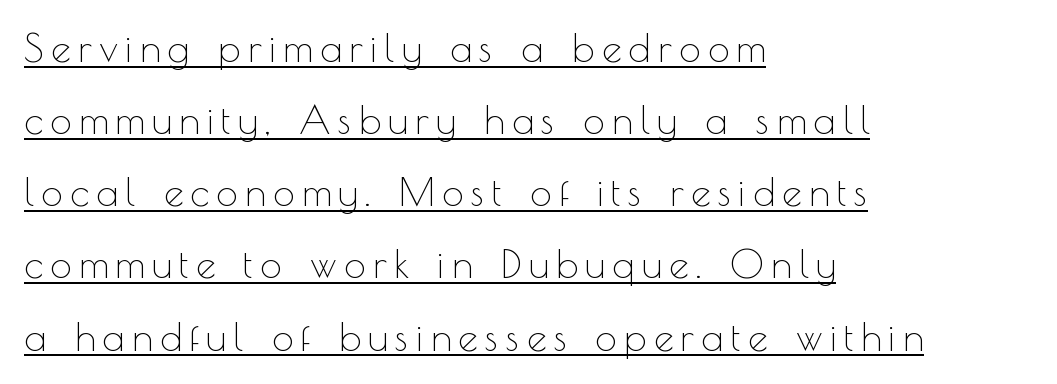
The image shows 39 px thin sans-serif type, upright; set left-aligned, line spacing 1.85x, underlined; a small x-height.
